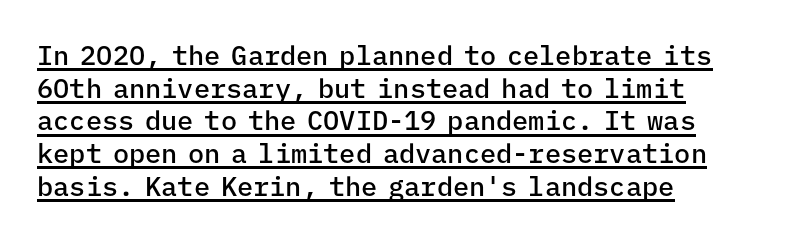
Q: Is the text bold? A: Semi-bold.
Q: Is the text italic (slanted)? A: No, it is upright.
Q: Is the text underlined? A: Yes.
Q: How is the paragraph aligned? A: Left-aligned.
Q: Is the spacing between letters normal or unusually wide? A: Normal.
